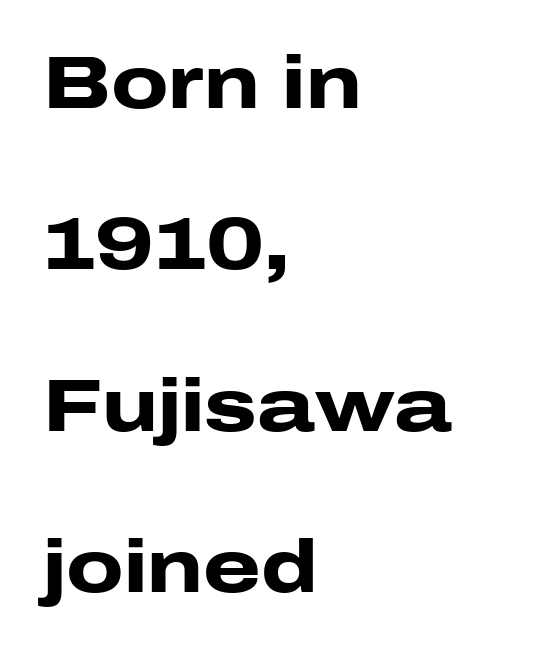
The image shows 74 px heavy, wide sans-serif type, upright; set left-aligned, loose line spacing (2.18x), normal letter spacing, not underlined; low stroke contrast and a medium x-height.
